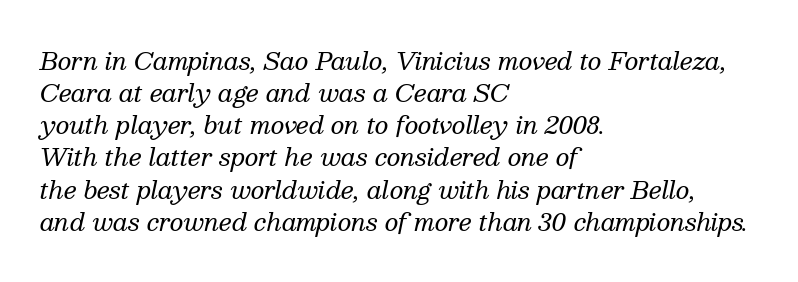
The image shows 24 px text type, italic (leaning right); set left-aligned, normal line spacing (1.34x), normal letter spacing, not underlined.
